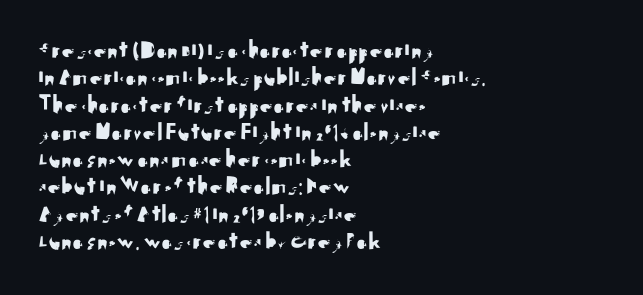
The image shows 26 px text type, upright; set left-aligned, tight line spacing (1.05x), normal letter spacing, not underlined.
